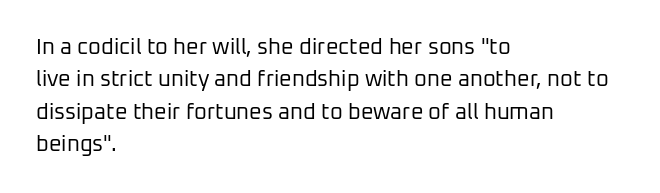
The image shows 22 px text type, upright; set left-aligned, normal line spacing (1.47x), normal letter spacing, not underlined.
